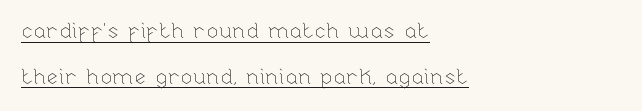
The image shows 22 px text type, upright; set left-aligned, loose line spacing (2.07x), normal letter spacing, underlined.
